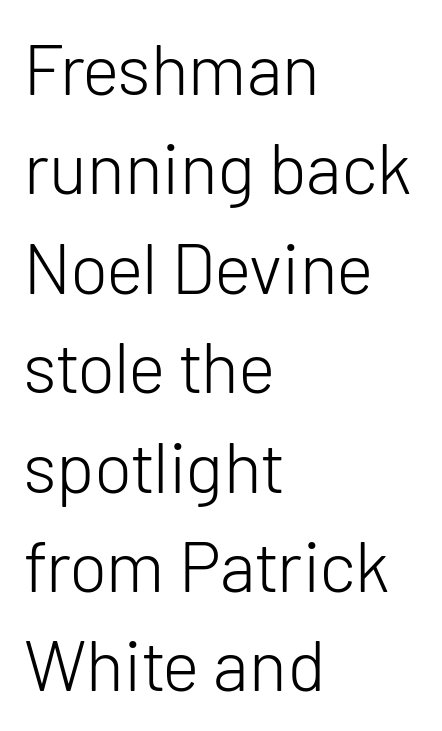
This block has exactly the height ordinary leading produces. Standard letterfit; no display-style spreading of the glyphs. The lines in this sample share a left origin and differ only in where they stop. This rendering features lettering with no underline. Counters stay open thanks to moderate or lighter strokes. Italic? Not at all — the glyphs are vertical.
